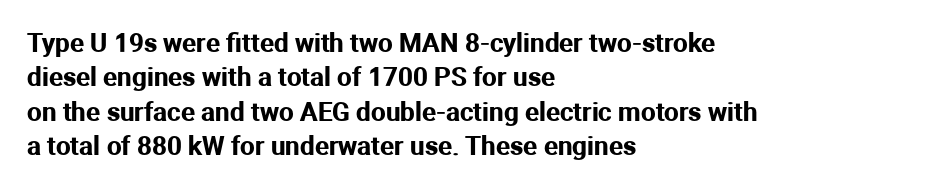
The image shows 26 px text type, upright; set left-aligned, normal line spacing (1.32x), normal letter spacing, not underlined.
